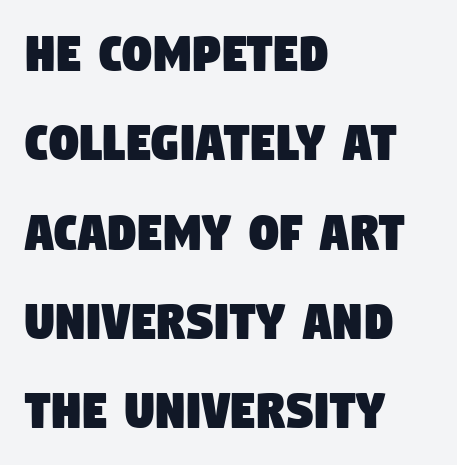
The gaps between neighbouring characters are ordinary and unremarkable. Regarding serifs, this sample does without them. You could not count columns in this text — the font is proportionally spaced. Where is the straight margin? On the left.
